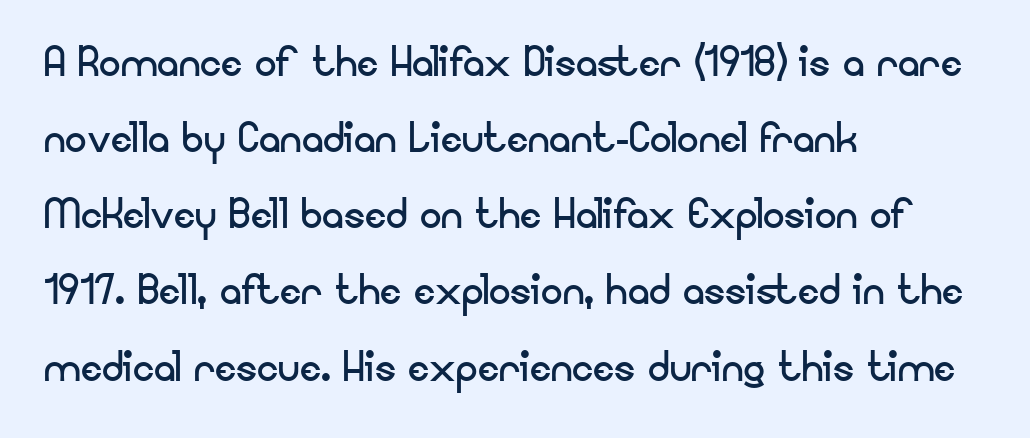
{"serif": "no", "italic": "no", "bold": "no", "weight": "regular", "width": "normal", "stroke_contrast": "low", "x_height": "small", "monospaced": "no", "underline": "no", "align": "left", "line_spacing": "normal", "line_spacing_ratio": 1.41, "letter_spacing": "normal", "letter_spacing_em": 0.0, "glyph_px": 54}
